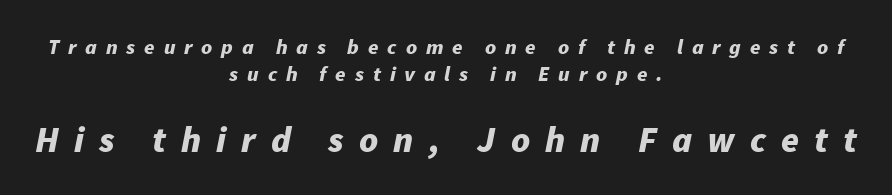
Q: Is the text bold? A: Yes.
Q: Is the text italic (slanted)? A: Yes, it leans right by about 11 degrees.
Q: Is the text underlined? A: No.
Q: How is the paragraph aligned? A: Centered.
Q: Is the spacing between letters normal or unusually wide? A: Unusually wide.
Q: Is the spacing between lines tight, normal or loose? A: Normal.
Q: Which block of text is set in a larger size, the first (top) or the second (bottom)? A: The second (bottom) one.
Q: Width (condensed, normal, or wide)? A: Normal.
Q: Stroke contrast? A: Low.
Q: x-height? A: Medium.
Q: Monospaced? A: No.
